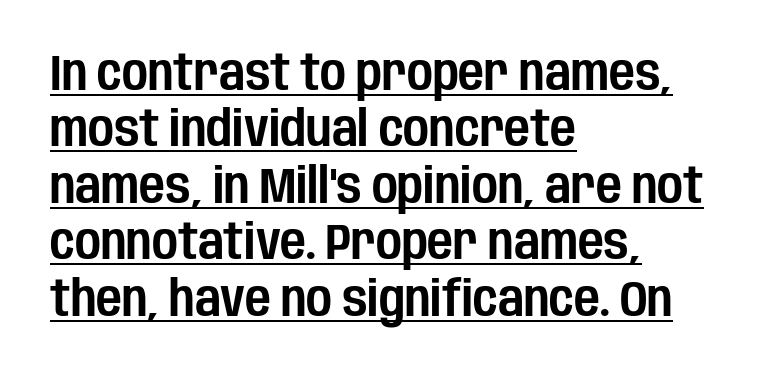
Q: Is the text italic (slanted)? A: No, it is upright.
Q: Is the typeface a serif or a sans-serif typeface? A: Sans-serif.
Q: Is the text underlined? A: Yes.
Q: How is the paragraph aligned? A: Left-aligned.
Q: Is the spacing between letters normal or unusually wide? A: Normal.
Q: Is the spacing between lines tight, normal or loose? A: Tight.
Q: Width (condensed, normal, or wide)? A: Condensed.
Q: Stroke contrast? A: Low.
Q: x-height? A: Large.
Q: Monospaced? A: No.
